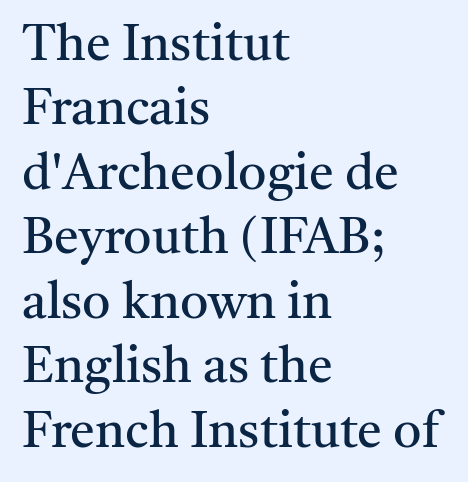
The compositor pushed each line to the left boundary. The letters sit at their default tracking, neither squeezed nor spread. Nothing heavy about these letters — not bold at all. A clean baseline with only descenders dipping below it. Do the characters align in a grid? No, the font is proportional. Vertically, the passage feels balanced, rows spaced as you'd expect.
